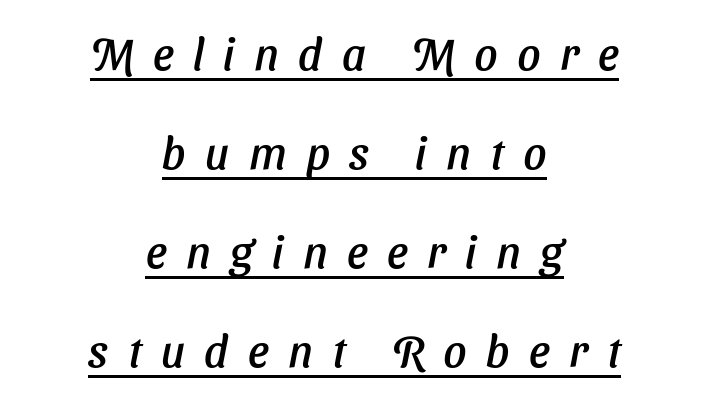
The image shows 45 px text type, italic (leaning right); set centered, loose line spacing (2.2x), unusually wide letter spacing (+0.43 em), underlined; low stroke contrast and a medium x-height.
